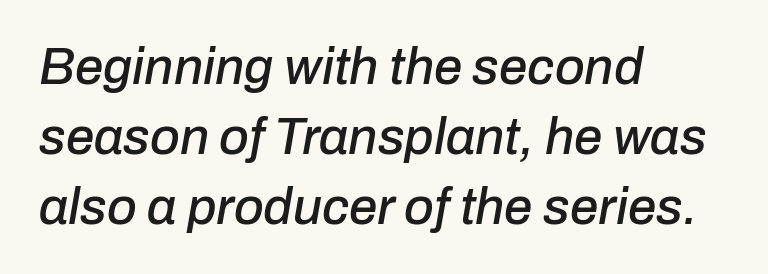
Is the block centered? No — it sits flush against the left margin. The lines sit at an ordinary, default distance from one another. A typesetter would call this proportional, since set widths differ per character. Inter-character spacing is left at the font's built-in metrics. Rule under the text: the space is simply empty.
